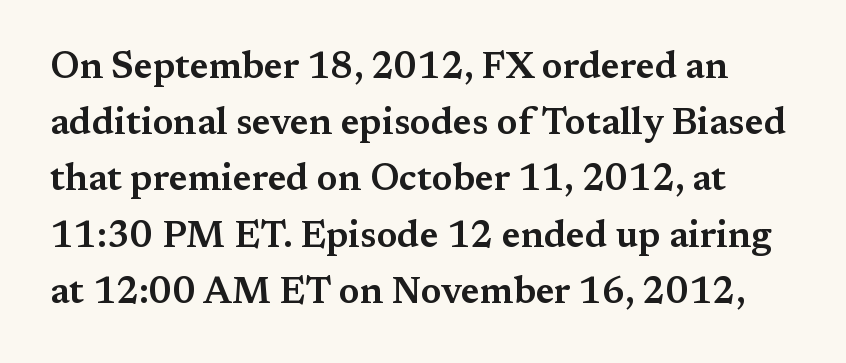
Small tapered or slab feet sit at the stroke ends, so this counts as serif. Varying glyph widths throughout — classic text-font behaviour. The axis of the letterforms is exactly vertical. Words float on clear page, feet unadorned. Leading matches the norm, producing a regular column. Nobody touched the tracking dial on this one.
